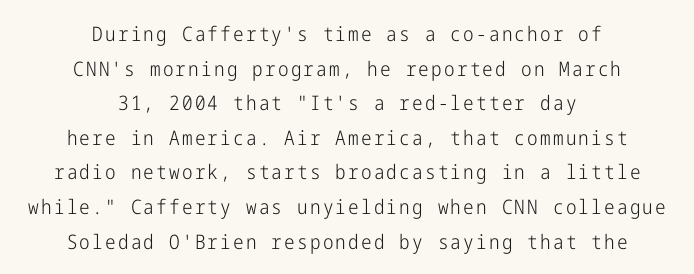
{"italic": "no", "bold": "no", "underline": "no", "align": "center", "line_spacing_ratio": 1.73, "glyph_px": 20}
